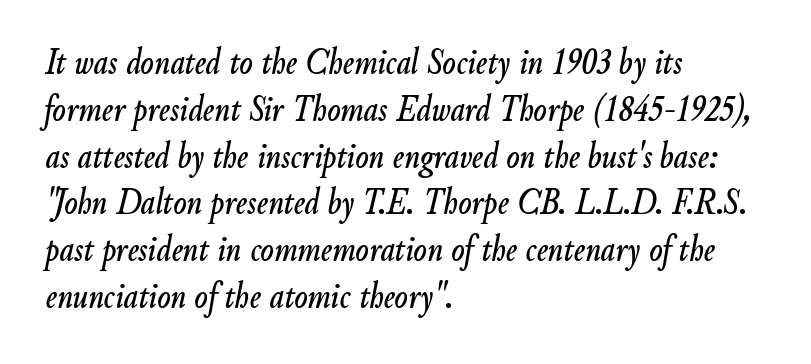
Q: Is the text italic (slanted)? A: Yes, it leans right by about 9 degrees.
Q: Is the text underlined? A: No.
Q: How is the paragraph aligned? A: Left-aligned.
Q: Is the spacing between letters normal or unusually wide? A: Normal.
Q: Width (condensed, normal, or wide)? A: Condensed.
Q: Stroke contrast? A: Low.
Q: x-height? A: Small.
Q: Monospaced? A: No.
